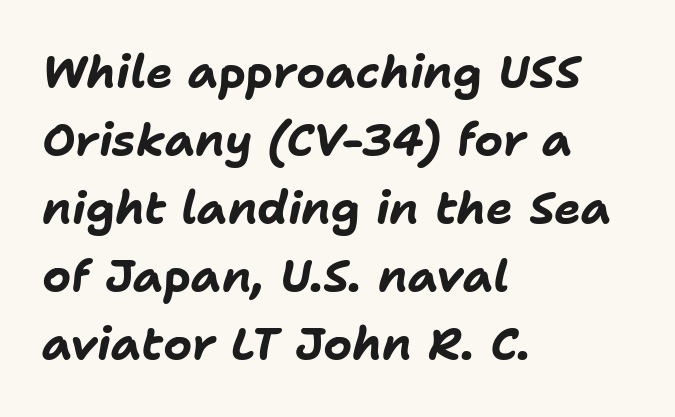
{"italic": "yes", "lean": "right", "slant_degrees": 11, "bold": "yes", "weight": "bold", "width": "normal", "stroke_contrast": "low", "x_height": "medium", "monospaced": "no", "underline": "no", "align": "left", "line_spacing": "normal", "line_spacing_ratio": 1.51, "letter_spacing": "normal", "letter_spacing_em": 0.0, "glyph_px": 45}
